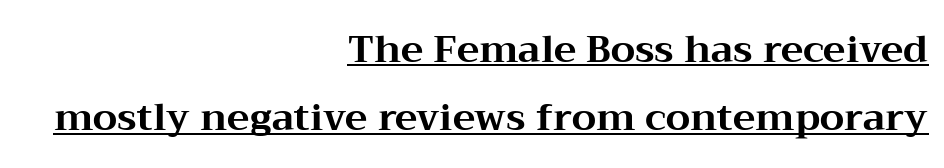
Q: Is the text bold? A: Yes.
Q: Is the text italic (slanted)? A: No, it is upright.
Q: Is the typeface a serif or a sans-serif typeface? A: Serif.
Q: Is the text underlined? A: Yes.
Q: How is the paragraph aligned? A: Right-aligned.
Q: Is the spacing between letters normal or unusually wide? A: Normal.
Q: Width (condensed, normal, or wide)? A: Wide.
Q: Stroke contrast? A: Medium.
Q: x-height? A: Medium.
Q: Monospaced? A: No.
